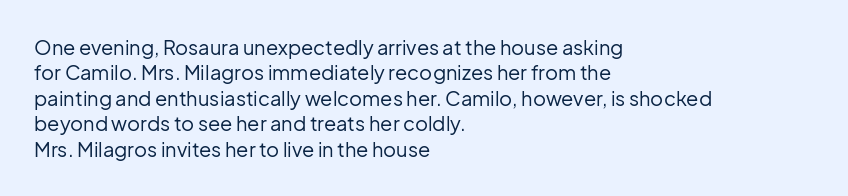
Q: Is the text bold? A: No.
Q: Is the text italic (slanted)? A: No, it is upright.
Q: Is the text underlined? A: No.
Q: How is the paragraph aligned? A: Left-aligned.
Q: Is the spacing between letters normal or unusually wide? A: Normal.
Q: Is the spacing between lines tight, normal or loose? A: Normal.
